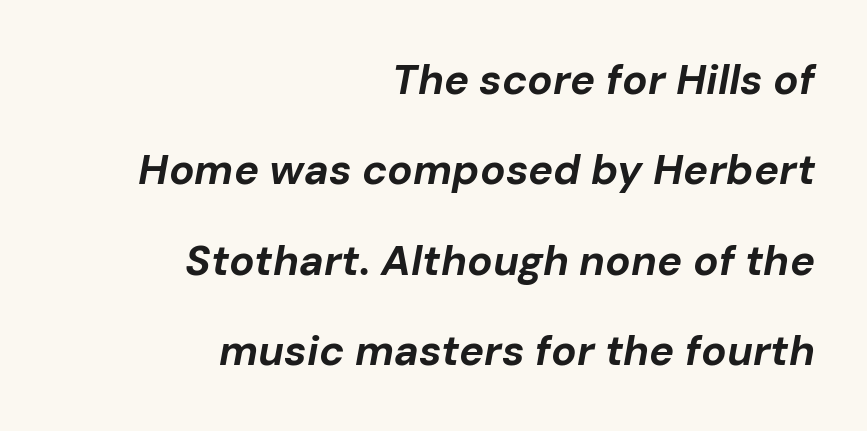
Q: Is the text bold? A: Yes.
Q: Is the text italic (slanted)? A: Yes, it leans right by about 10 degrees.
Q: Is the text underlined? A: No.
Q: How is the paragraph aligned? A: Right-aligned.
Q: Is the spacing between letters normal or unusually wide? A: Normal.
Q: Is the spacing between lines tight, normal or loose? A: Loose.
Q: Width (condensed, normal, or wide)? A: Normal.
Q: Stroke contrast? A: Low.
Q: x-height? A: Medium.
Q: Monospaced? A: No.
